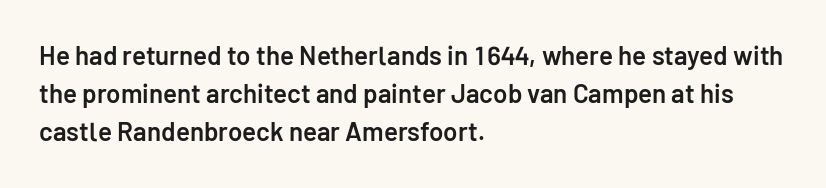
Q: Is the text bold? A: Semi-bold.
Q: Is the text italic (slanted)? A: No, it is upright.
Q: Is the text underlined? A: No.
Q: How is the paragraph aligned? A: Left-aligned.
Q: Is the spacing between letters normal or unusually wide? A: Normal.
Q: Is the spacing between lines tight, normal or loose? A: Normal.
